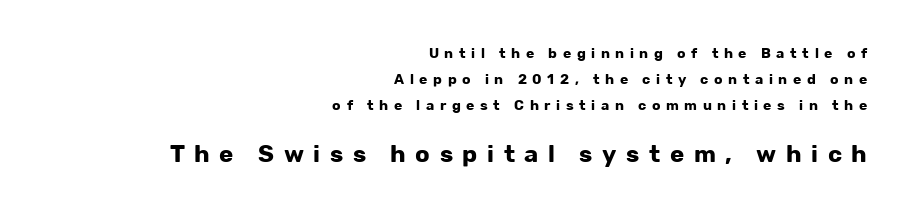
Q: Is the text bold? A: Yes.
Q: Is the text italic (slanted)? A: No, it is upright.
Q: Is the text underlined? A: No.
Q: How is the paragraph aligned? A: Right-aligned.
Q: Is the spacing between letters normal or unusually wide? A: Unusually wide.
Q: Which block of text is set in a larger size, the first (top) or the second (bottom)? A: The second (bottom) one.
